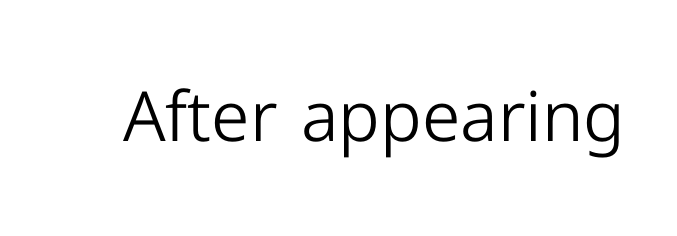
Q: Is the text bold? A: No.
Q: Is the text italic (slanted)? A: No, it is upright.
Q: Is the typeface a serif or a sans-serif typeface? A: Sans-serif.
Q: Is the text underlined? A: No.
Q: Is the spacing between letters normal or unusually wide? A: Normal.
Q: Width (condensed, normal, or wide)? A: Normal.
Q: Stroke contrast? A: Low.
Q: x-height? A: Medium.
Q: Monospaced? A: No.
